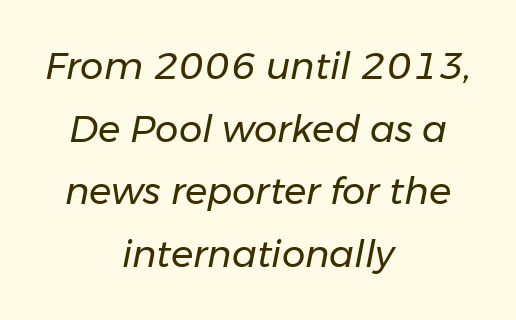
The image shows 37 px regular-weight type, italic (leaning right); set centered, normal line spacing (1.69x), normal letter spacing, not underlined; low stroke contrast and a medium x-height.
